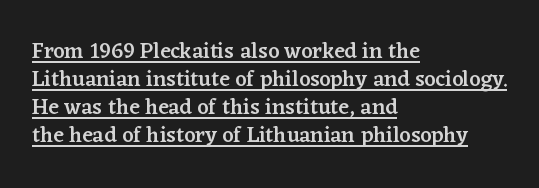
{"italic": "no", "bold": "semi", "underline": "yes", "align": "left", "line_spacing": "normal", "line_spacing_ratio": 1.27, "letter_spacing": "normal", "letter_spacing_em": 0.0, "glyph_px": 22}
